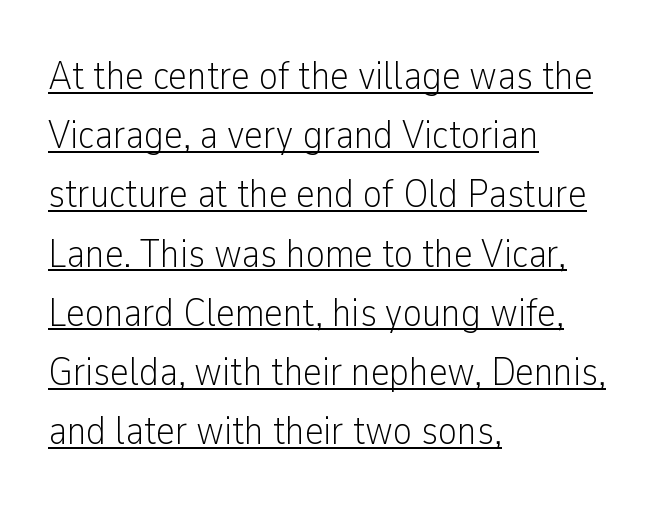
Q: Is the text bold? A: No.
Q: Is the text italic (slanted)? A: No, it is upright.
Q: Is the typeface a serif or a sans-serif typeface? A: Sans-serif.
Q: Is the text underlined? A: Yes.
Q: How is the paragraph aligned? A: Left-aligned.
Q: Is the spacing between letters normal or unusually wide? A: Normal.
Q: Is the spacing between lines tight, normal or loose? A: Normal.
Q: Width (condensed, normal, or wide)? A: Condensed.
Q: Stroke contrast? A: Low.
Q: x-height? A: Medium.
Q: Monospaced? A: No.
